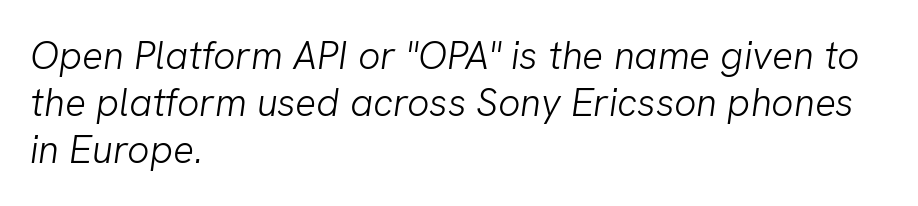
{"serif": "no", "bold": "no", "weight": "light", "width": "normal", "stroke_contrast": "low", "x_height": "medium", "monospaced": "no", "underline": "no", "align": "left", "line_spacing_ratio": 1.21, "letter_spacing": "normal", "letter_spacing_em": 0.0, "glyph_px": 39}
